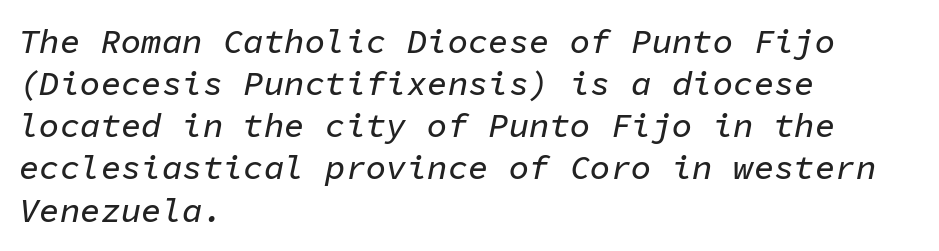
Q: Is the text italic (slanted)? A: Yes, it leans right by about 11 degrees.
Q: Is the text underlined? A: No.
Q: How is the paragraph aligned? A: Left-aligned.
Q: Is the spacing between letters normal or unusually wide? A: Normal.
Q: Width (condensed, normal, or wide)? A: Normal.
Q: Stroke contrast? A: Low.
Q: x-height? A: Medium.
Q: Monospaced? A: Yes.
